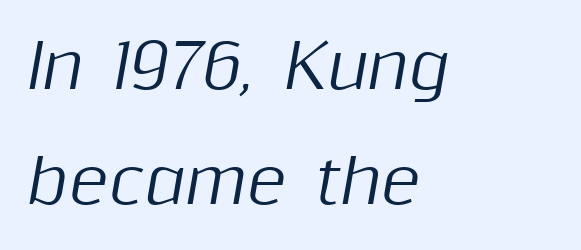
Q: Is the text italic (slanted)? A: Yes, it leans right by about 10 degrees.
Q: Is the text underlined? A: No.
Q: How is the paragraph aligned? A: Left-aligned.
Q: Is the spacing between letters normal or unusually wide? A: Normal.
Q: Width (condensed, normal, or wide)? A: Normal.
Q: Stroke contrast? A: Medium.
Q: x-height? A: Medium.
Q: Monospaced? A: No.
